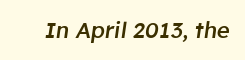
Q: Is the text bold? A: Semi-bold.
Q: Is the text italic (slanted)? A: Yes, it leans right by about 8 degrees.
Q: Is the text underlined? A: No.
Q: Is the spacing between letters normal or unusually wide? A: Normal.
